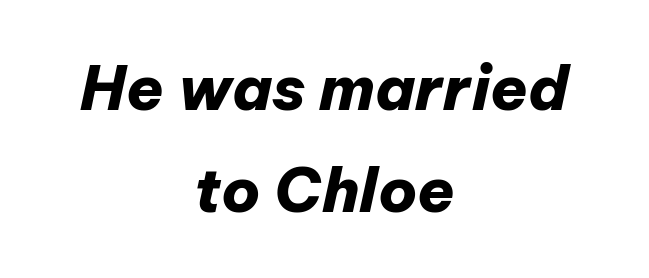
Q: Is the text bold? A: Yes.
Q: Is the text italic (slanted)? A: Yes, it leans right by about 12 degrees.
Q: Is the text underlined? A: No.
Q: How is the paragraph aligned? A: Centered.
Q: Is the spacing between letters normal or unusually wide? A: Normal.
Q: Is the spacing between lines tight, normal or loose? A: Normal.
Q: Width (condensed, normal, or wide)? A: Normal.
Q: Stroke contrast? A: Low.
Q: x-height? A: Medium.
Q: Monospaced? A: No.
